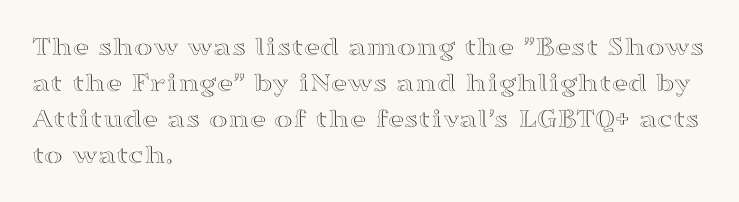
{"italic": "no", "width": "wide", "x_height": "medium", "monospaced": "no", "underline": "no", "align": "left", "line_spacing": "normal", "line_spacing_ratio": 1.29, "letter_spacing": "normal", "letter_spacing_em": 0.0, "glyph_px": 28}
